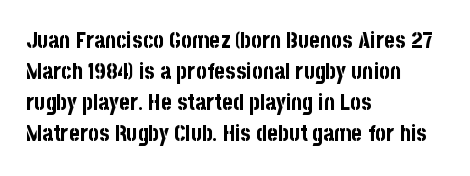
The image shows 23 px bold type, upright; set left-aligned, normal line spacing (1.35x), normal letter spacing, not underlined.
